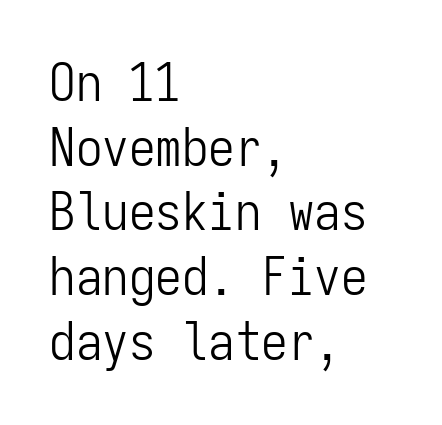
The image shows 53 px light, condensed sans-serif type, upright, monospaced; set left-aligned, line spacing 1.22x, normal letter spacing, not underlined; low stroke contrast and a medium x-height.
